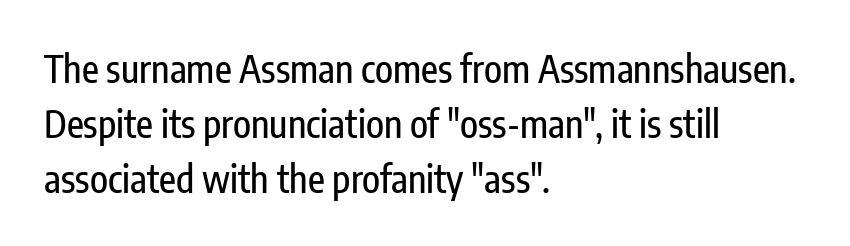
The image shows 37 px condensed sans-serif type, upright; set left-aligned, normal line spacing (1.48x), normal letter spacing, not underlined; low stroke contrast and a medium x-height.
